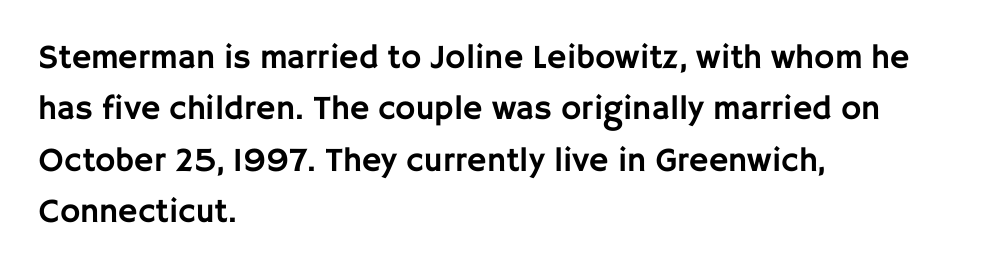
Every row of glyphs begins at an identical x-position on the left. Typographically, this falls in the sans-serif category. Glance below the letters and you will spot only blank space. The type is set solid horizontally, with unmodified tracking. Line spacing here is normal. A typesetter would mark this as roman, not italic.
